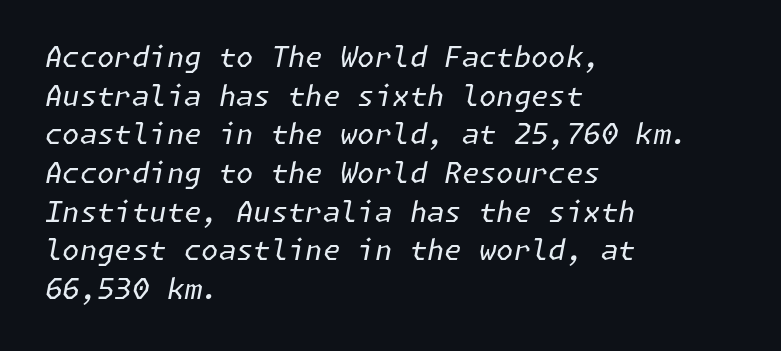
The lines are quadded left. The strokes are not fattened; the text isn't bold. If you drew a line through each stem, it would be angled. The line texture is even and compact thanks to regular tracking.
